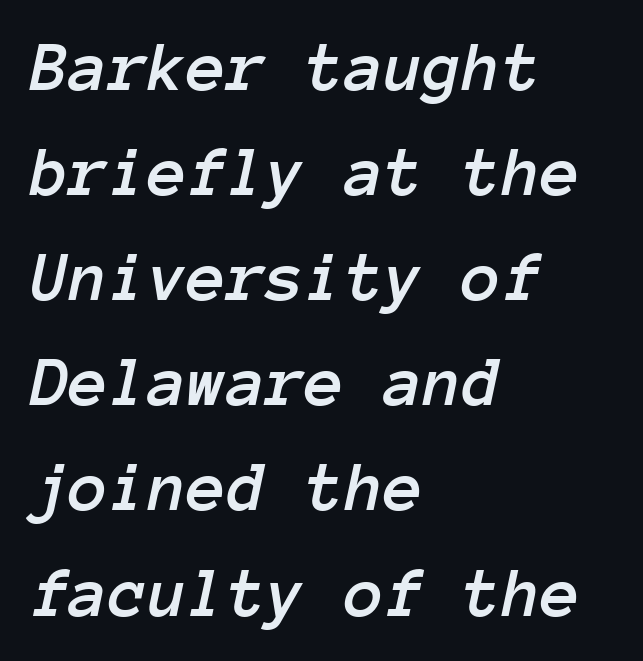
Q: Is the text italic (slanted)? A: Yes, it leans right by about 12 degrees.
Q: Is the text underlined? A: No.
Q: How is the paragraph aligned? A: Left-aligned.
Q: Is the spacing between letters normal or unusually wide? A: Normal.
Q: Is the spacing between lines tight, normal or loose? A: Normal.
Q: Width (condensed, normal, or wide)? A: Normal.
Q: Stroke contrast? A: Low.
Q: x-height? A: Medium.
Q: Monospaced? A: Yes.
